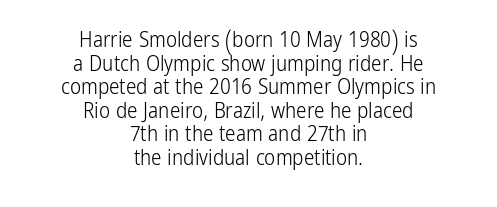
The image shows 21 px text type, upright; set centered, tight line spacing (1.12x), normal letter spacing, not underlined.
